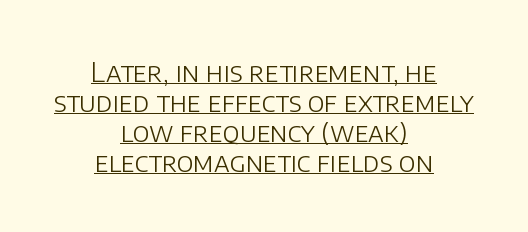
The image shows 27 px text type, upright; set centered, tight line spacing (1.11x), normal letter spacing, underlined.
